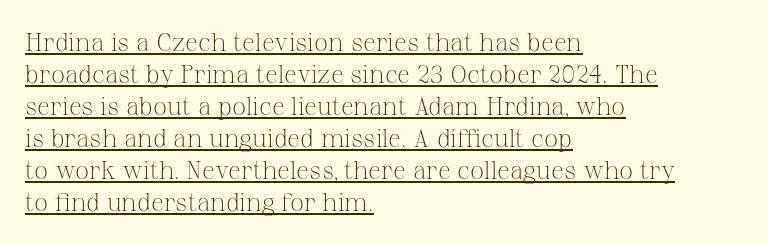
{"italic": "no", "bold": "no", "underline": "yes", "align": "left", "line_spacing": "normal", "line_spacing_ratio": 1.28, "letter_spacing": "normal", "letter_spacing_em": 0.0, "glyph_px": 25}
